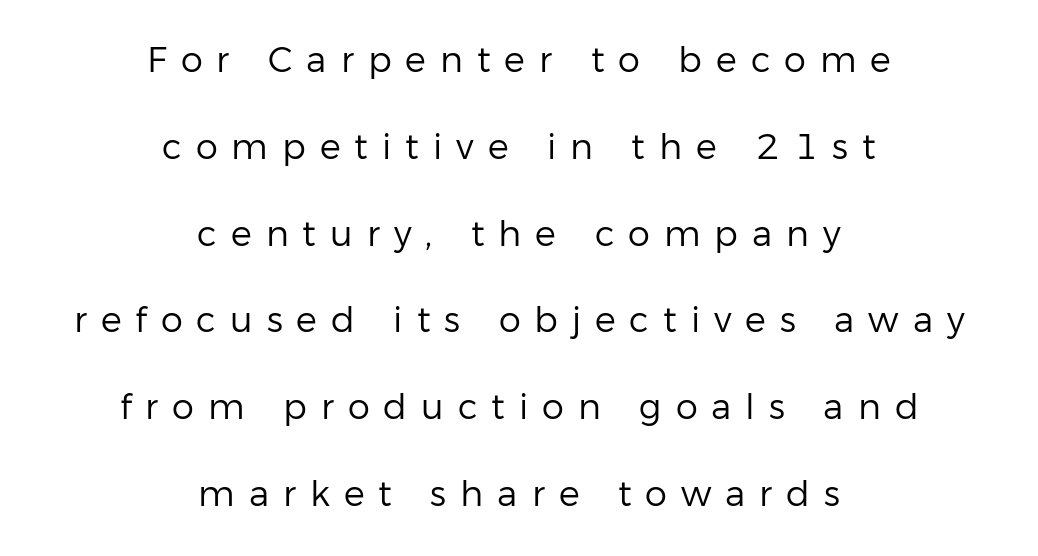
{"serif": "no", "italic": "no", "bold": "no", "weight": "regular", "width": "normal", "stroke_contrast": "low", "x_height": "medium", "monospaced": "no", "underline": "no", "align": "center", "line_spacing": "loose", "line_spacing_ratio": 2.48, "letter_spacing": "wide", "letter_spacing_em": 0.4, "glyph_px": 35}
